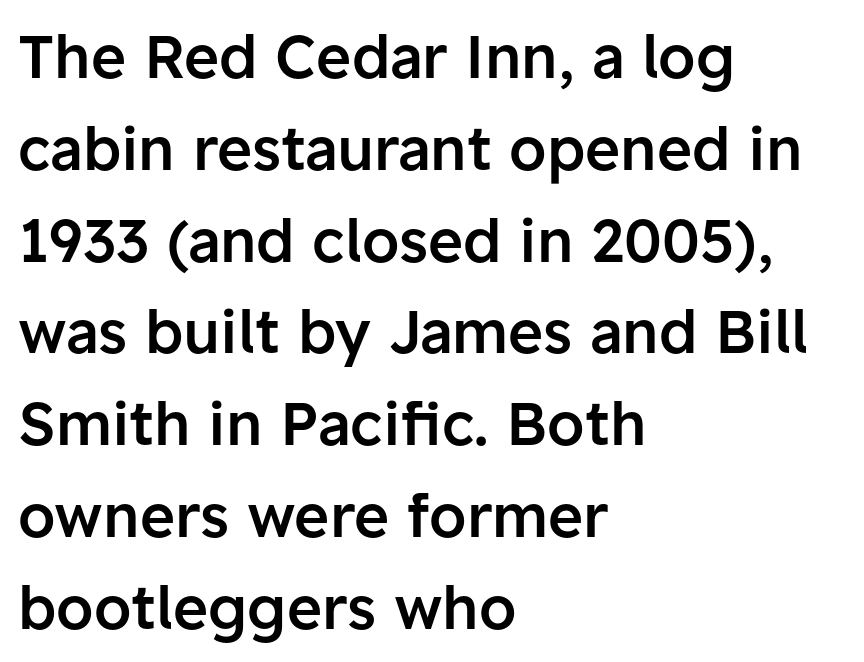
The image shows 60 px semibold sans-serif type, upright; set left-aligned, normal line spacing (1.53x), normal letter spacing, not underlined; low stroke contrast and a medium x-height.
